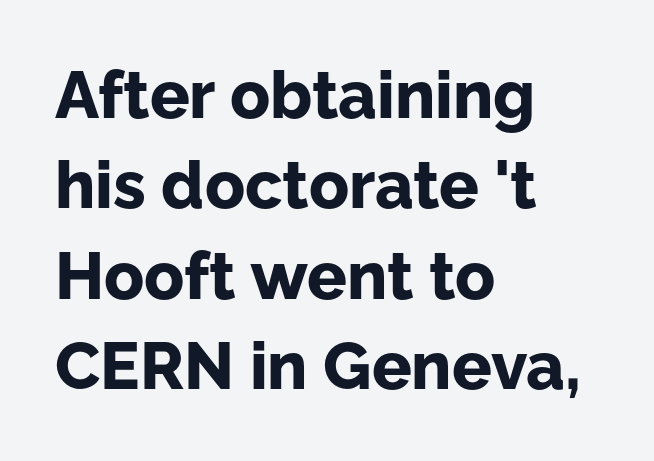
The image shows 66 px bold sans-serif type, upright; set left-aligned, normal line spacing (1.37x), normal letter spacing, not underlined; low stroke contrast and a medium x-height.
